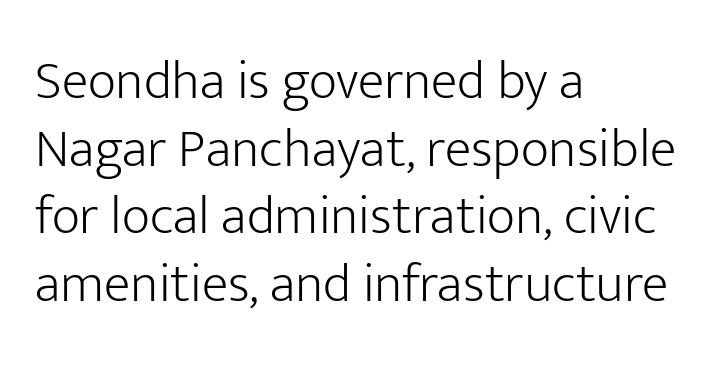
{"serif": "no", "italic": "no", "bold": "no", "weight": "light", "width": "normal", "stroke_contrast": "low", "x_height": "medium", "monospaced": "no", "underline": "no", "align": "left", "line_spacing_ratio": 1.23, "letter_spacing": "normal", "letter_spacing_em": 0.0, "glyph_px": 55}
